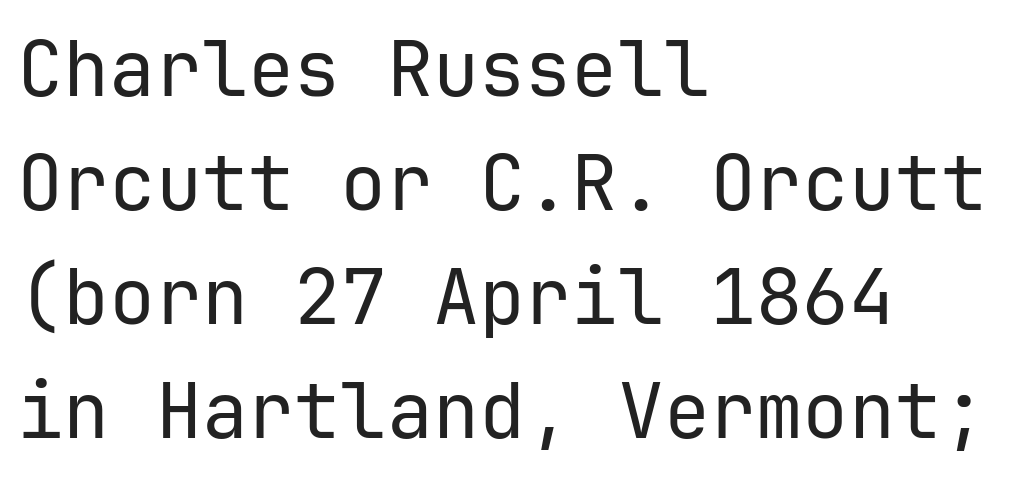
The image shows 77 px regular-weight sans-serif type, upright, monospaced; set left-aligned, normal line spacing (1.48x), normal letter spacing, not underlined; low stroke contrast and a medium x-height.
